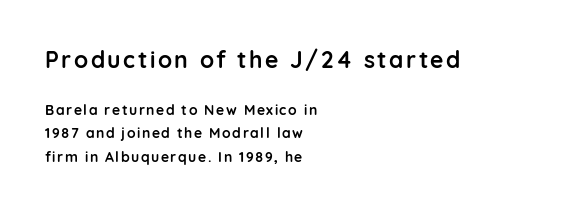
{"italic": "no", "bold": "yes", "underline": "no", "align": "left", "line_spacing": "normal", "line_spacing_ratio": 1.65, "larger_block": "first", "size_ratio": 1.64, "glyph_px": 23}
